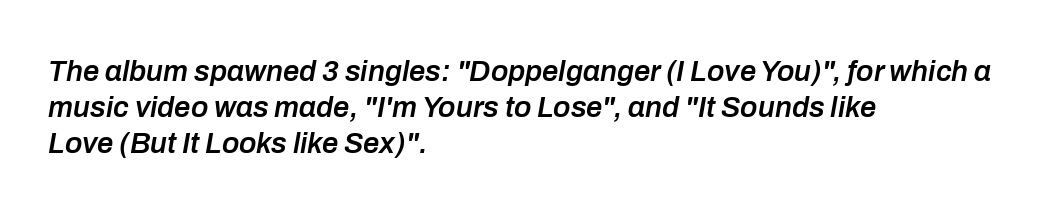
{"italic": "yes", "lean": "right", "slant_degrees": 10, "bold": "semi", "weight": "semibold", "width": "normal", "stroke_contrast": "low", "x_height": "medium", "monospaced": "no", "underline": "no", "align": "left", "line_spacing": "normal", "line_spacing_ratio": 1.25, "letter_spacing": "normal", "letter_spacing_em": 0.0, "glyph_px": 29}
